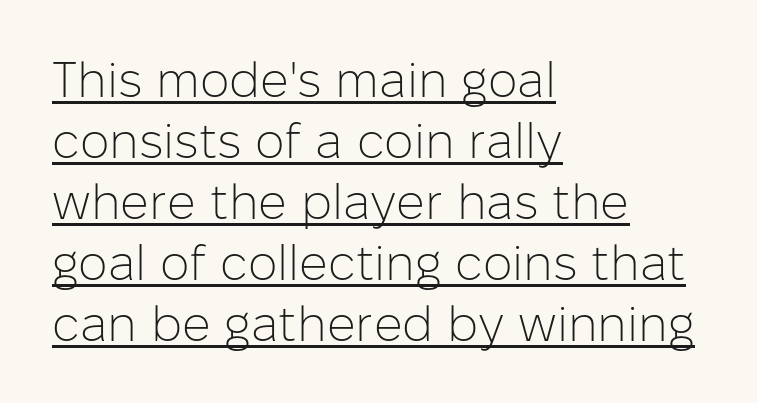
The letters advance in unequal steps, a hallmark of proportional type. These lines are composed in type without serifs. Caption: multi-line text, flush left, ragged right. Is the letter spacing exaggerated? No — it looks like the ordinary default. Weight: regular or lighter.
